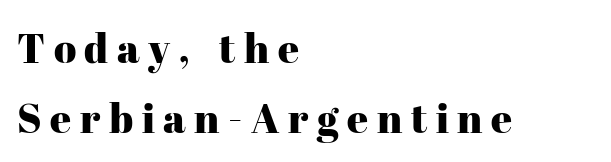
This rendering features lettering with no underline. Note: serifs present on the glyphs. Caption: expanded tracking, letters set apart. Left-aligned paragraph, ragged on the right. Think of a printed novel: that variable character pitch is what you see here.
